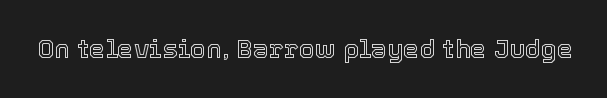
The image shows 26 px text type, upright; set normal letter spacing, not underlined.
